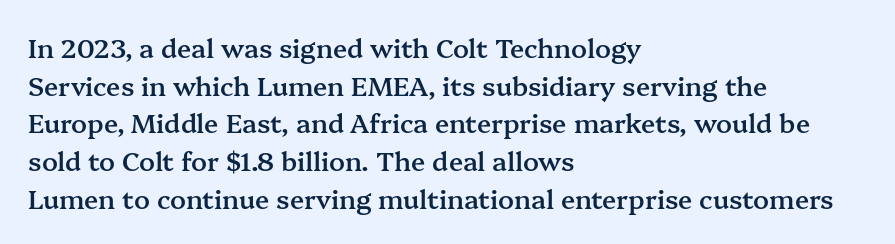
Q: Is the text bold? A: Semi-bold.
Q: Is the text italic (slanted)? A: No, it is upright.
Q: Is the text underlined? A: No.
Q: How is the paragraph aligned? A: Left-aligned.
Q: Is the spacing between letters normal or unusually wide? A: Normal.
Q: Is the spacing between lines tight, normal or loose? A: Normal.
